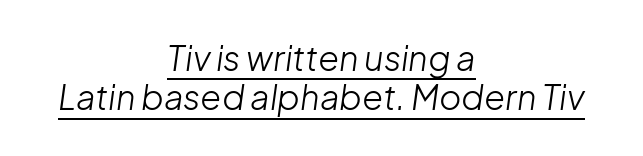
The image shows 34 px light type, italic (leaning right); set centered, line spacing 1.16x, normal letter spacing, underlined; low stroke contrast and a medium x-height.
